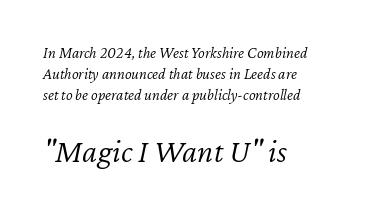
The image shows 33 px light type, italic (leaning right); set left-aligned, normal line spacing (1.3x), normal letter spacing, not underlined; the second (bottom) block is 2.06x larger; low stroke contrast and a medium x-height.
